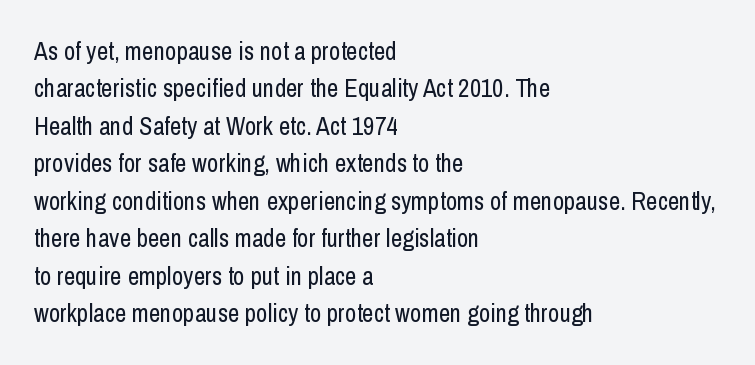
Q: Is the text bold? A: No.
Q: Is the text italic (slanted)? A: No, it is upright.
Q: Is the text underlined? A: No.
Q: How is the paragraph aligned? A: Left-aligned.
Q: Is the spacing between letters normal or unusually wide? A: Normal.
Q: Is the spacing between lines tight, normal or loose? A: Normal.
